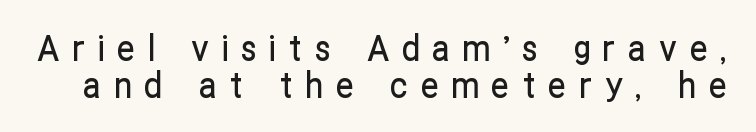
Q: Is the text italic (slanted)? A: No, it is upright.
Q: Is the typeface a serif or a sans-serif typeface? A: Sans-serif.
Q: Is the text underlined? A: No.
Q: Is the spacing between letters normal or unusually wide? A: Unusually wide.
Q: Is the spacing between lines tight, normal or loose? A: Tight.
Q: Width (condensed, normal, or wide)? A: Condensed.
Q: Stroke contrast? A: Low.
Q: x-height? A: Medium.
Q: Monospaced? A: No.
